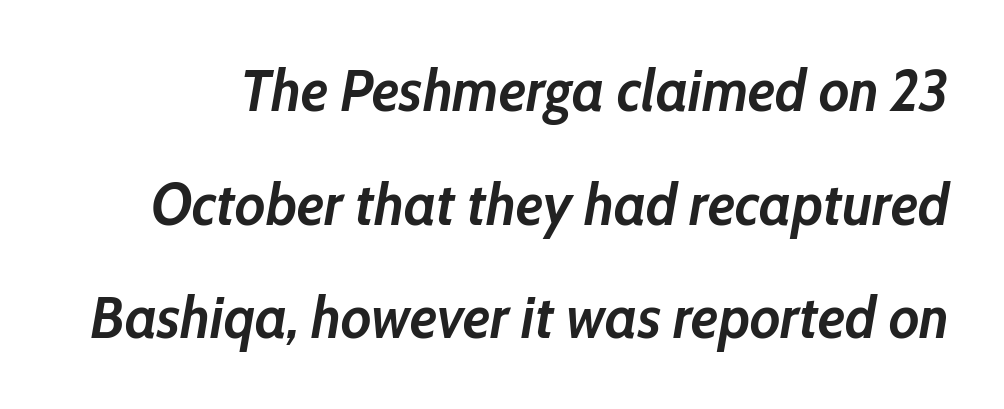
The image shows 58 px semibold type, italic (leaning right); set loose line spacing (1.96x), normal letter spacing, not underlined; low stroke contrast and a medium x-height.
